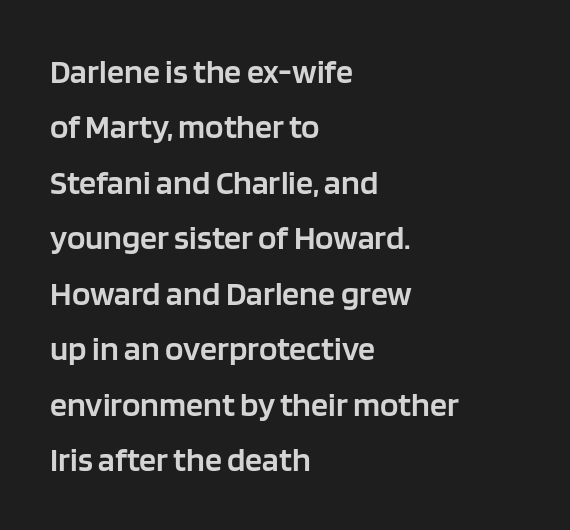
{"serif": "no", "italic": "no", "bold": "semi", "weight": "semibold", "width": "normal", "stroke_contrast": "low", "x_height": "large", "monospaced": "no", "underline": "no", "align": "left", "line_spacing": "normal", "line_spacing_ratio": 1.63, "letter_spacing": "normal", "letter_spacing_em": 0.0, "glyph_px": 34}
